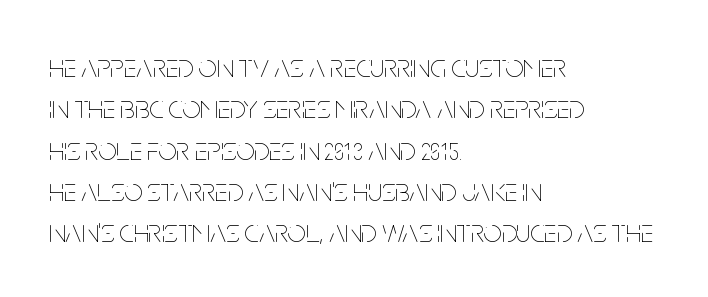
The image shows 32 px thin, condensed type, upright; set left-aligned, normal line spacing (1.29x), normal letter spacing, not underlined; low stroke contrast and a large x-height.
